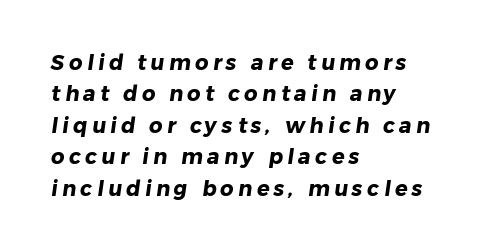
The image shows 21 px bold type; set left-aligned, normal line spacing (1.5x), unusually wide letter spacing (+0.21 em), not underlined.
